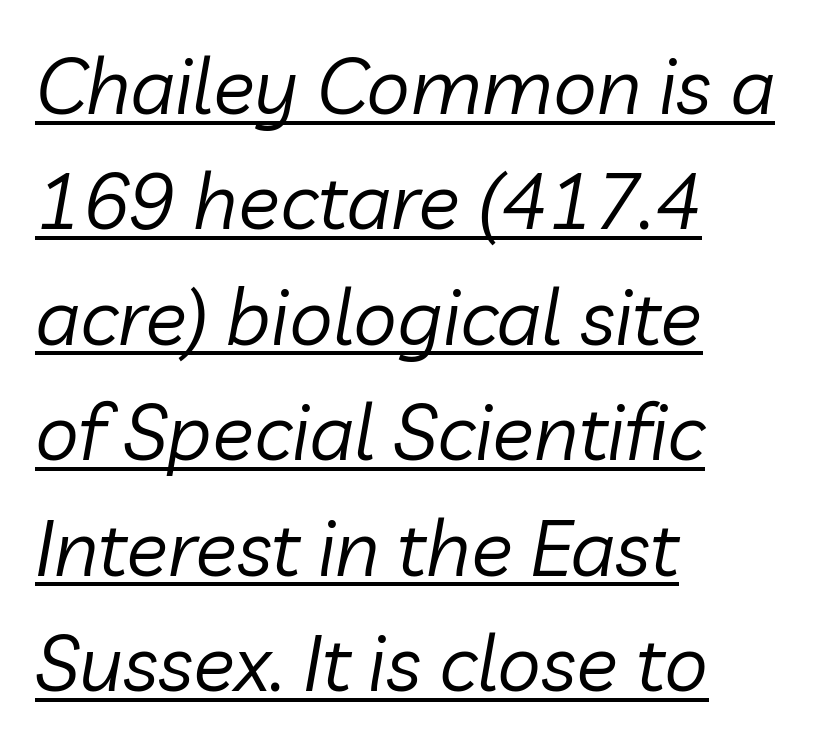
Q: Is the text bold? A: No.
Q: Is the text italic (slanted)? A: Yes, it leans right by about 10 degrees.
Q: Is the text underlined? A: Yes.
Q: How is the paragraph aligned? A: Left-aligned.
Q: Is the spacing between letters normal or unusually wide? A: Normal.
Q: Is the spacing between lines tight, normal or loose? A: Normal.
Q: Width (condensed, normal, or wide)? A: Normal.
Q: Stroke contrast? A: Low.
Q: x-height? A: Medium.
Q: Monospaced? A: No.
